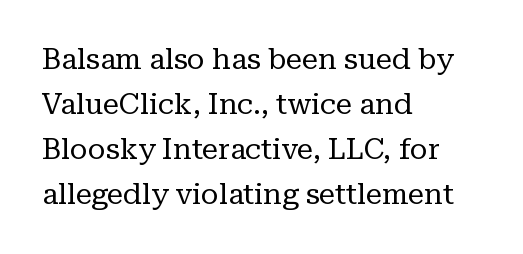
Q: Is the text bold? A: No.
Q: Is the text italic (slanted)? A: No, it is upright.
Q: Is the typeface a serif or a sans-serif typeface? A: Serif.
Q: Is the text underlined? A: No.
Q: How is the paragraph aligned? A: Left-aligned.
Q: Is the spacing between letters normal or unusually wide? A: Normal.
Q: Is the spacing between lines tight, normal or loose? A: Normal.
Q: Width (condensed, normal, or wide)? A: Normal.
Q: Stroke contrast? A: Low.
Q: x-height? A: Medium.
Q: Monospaced? A: No.
